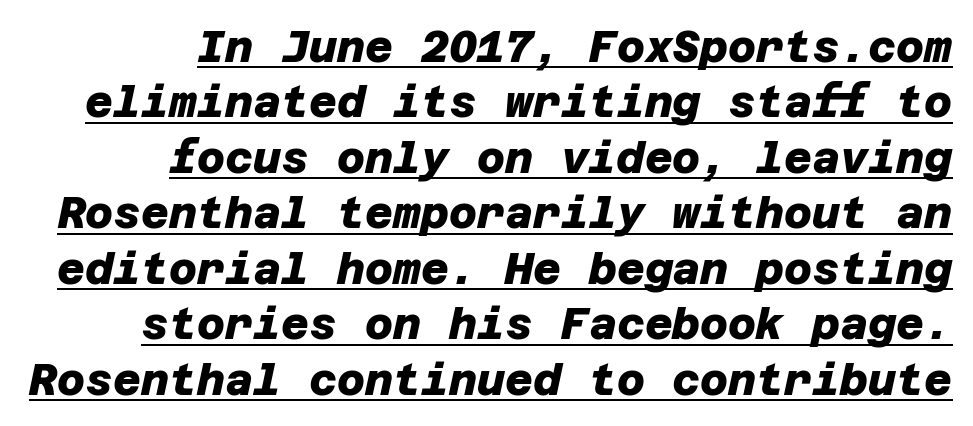
The type is set solid horizontally, with unmodified tracking. Regarding leading, the lines here are spaced in the standard way. Grotesque or geometric, the face here clearly has no serifs. Every row of glyphs terminates at an identical x-position on the right. Students, observe the line beneath the letters — that is underlining.
